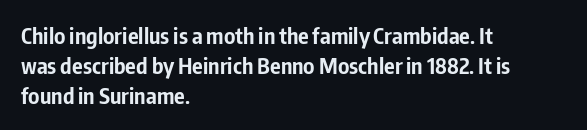
The image shows 22 px bold type, upright; set left-aligned, normal line spacing (1.36x), normal letter spacing, not underlined.
